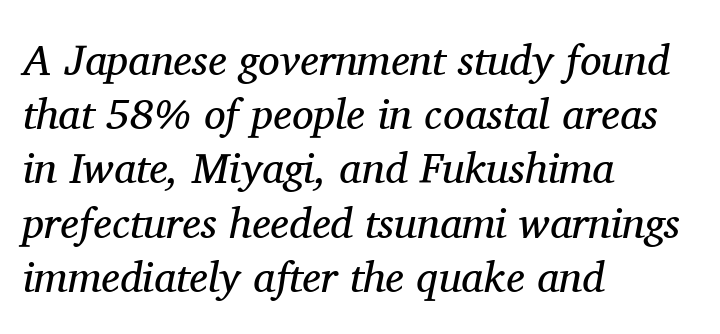
Q: Is the text bold? A: No.
Q: Is the text italic (slanted)? A: Yes, it leans right by about 11 degrees.
Q: Is the typeface a serif or a sans-serif typeface? A: Serif.
Q: Is the text underlined? A: No.
Q: How is the paragraph aligned? A: Left-aligned.
Q: Is the spacing between letters normal or unusually wide? A: Normal.
Q: Is the spacing between lines tight, normal or loose? A: Normal.
Q: Width (condensed, normal, or wide)? A: Normal.
Q: Stroke contrast? A: Medium.
Q: x-height? A: Medium.
Q: Monospaced? A: No.
